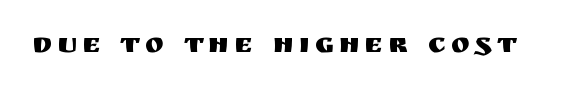
Note the varied advance widths — an 'i' is clearly narrower than an 'm'. The zone under the glyphs is completely vacant. The font family rendered here belongs to the sans-serif group. Notice how the stems are strictly vertical — no italics here.
